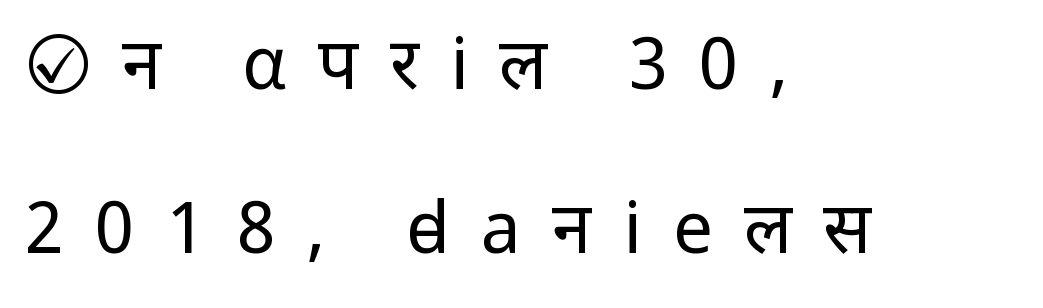
The image shows 71 px regular-weight sans-serif type, upright; set left-aligned, loose line spacing (2.31x), unusually wide letter spacing (+0.44 em), not underlined; low stroke contrast and a medium x-height.
